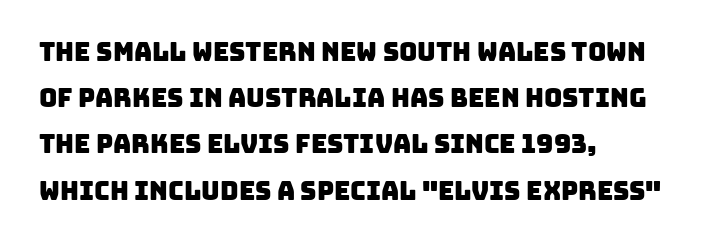
The area under the type is left untouched. The gaps between neighbouring characters are ordinary and unremarkable. Line starts are locked; line ends wander.
